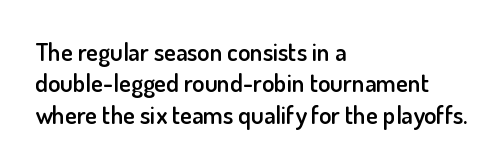
Q: Is the text bold? A: Semi-bold.
Q: Is the text italic (slanted)? A: No, it is upright.
Q: Is the text underlined? A: No.
Q: How is the paragraph aligned? A: Left-aligned.
Q: Is the spacing between letters normal or unusually wide? A: Normal.
Q: Is the spacing between lines tight, normal or loose? A: Normal.
